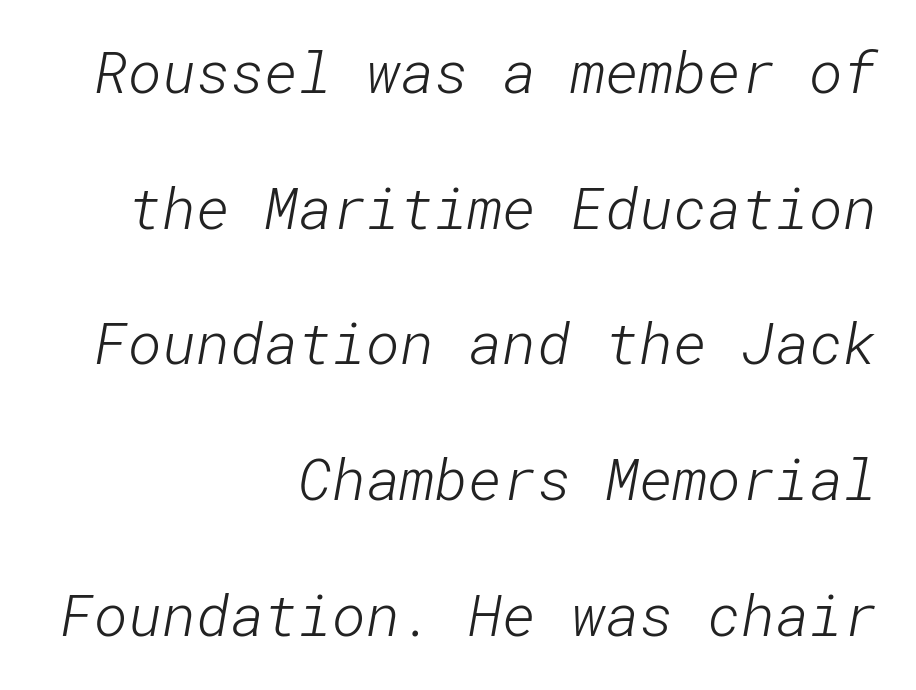
{"serif": "no", "bold": "no", "weight": "light", "width": "normal", "stroke_contrast": "low", "x_height": "medium", "underline": "no", "align": "right", "line_spacing": "loose", "line_spacing_ratio": 2.34, "letter_spacing": "normal", "letter_spacing_em": 0.0, "glyph_px": 58}
